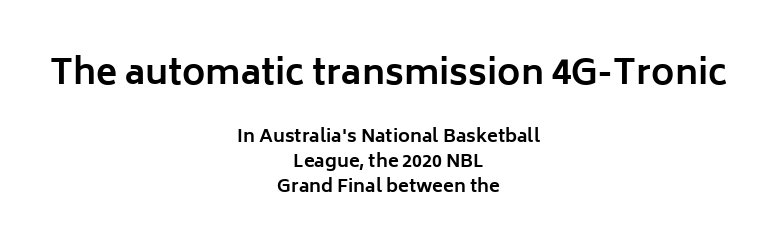
{"serif": "no", "italic": "no", "bold": "yes", "weight": "bold", "width": "normal", "stroke_contrast": "low", "x_height": "medium", "monospaced": "no", "underline": "no", "align": "center", "line_spacing": "normal", "line_spacing_ratio": 1.39, "letter_spacing": "normal", "letter_spacing_em": 0.0, "larger_block": "first", "size_ratio": 1.94, "glyph_px": 35}
